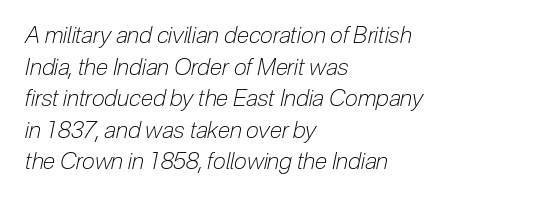
Q: Is the text bold? A: No.
Q: Is the text italic (slanted)? A: Yes, it leans right by about 12 degrees.
Q: Is the text underlined? A: No.
Q: How is the paragraph aligned? A: Left-aligned.
Q: Is the spacing between letters normal or unusually wide? A: Normal.
Q: Is the spacing between lines tight, normal or loose? A: Normal.
